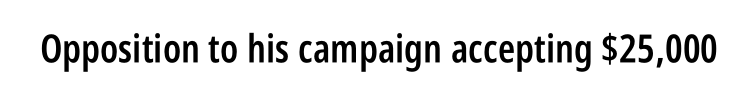
{"serif": "no", "italic": "no", "bold": "semi", "weight": "semibold", "width": "condensed", "stroke_contrast": "low", "x_height": "large", "monospaced": "no", "underline": "no", "letter_spacing": "normal", "letter_spacing_em": 0.0, "glyph_px": 39}
